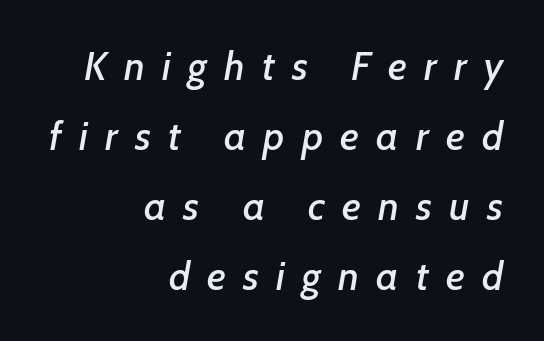
Q: Is the typeface a serif or a sans-serif typeface? A: Sans-serif.
Q: Is the text underlined? A: No.
Q: How is the paragraph aligned? A: Right-aligned.
Q: Is the spacing between letters normal or unusually wide? A: Unusually wide.
Q: Width (condensed, normal, or wide)? A: Normal.
Q: Stroke contrast? A: Low.
Q: x-height? A: Medium.
Q: Monospaced? A: No.
